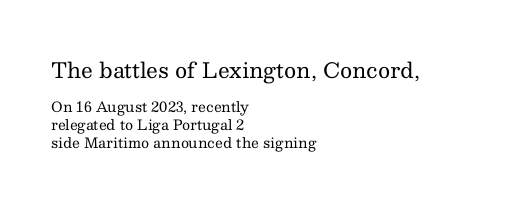
The font's upright variant was chosen for this text. How would I describe the line gaps? Plain and ordinary. The strokes carry an ordinary text weight at most. The type is set solid horizontally, with unmodified tracking. The passage shown is not underscored anywhere.
